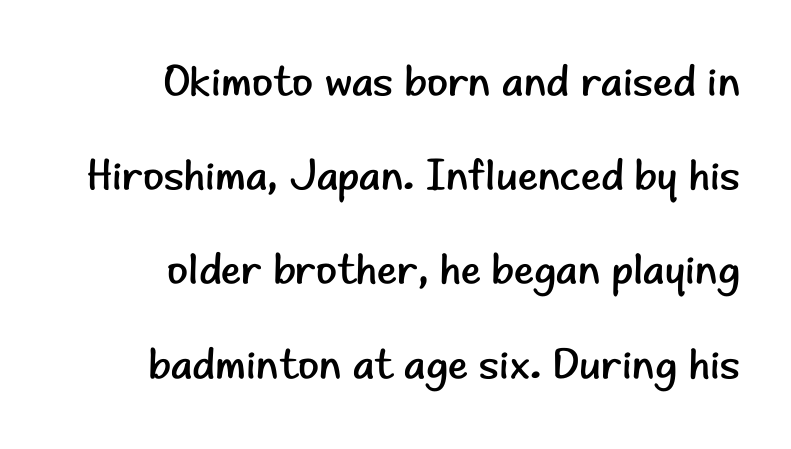
The image shows 43 px regular-weight sans-serif type, upright; set right-aligned, loose line spacing (2.19x), normal letter spacing, not underlined; low stroke contrast and a small x-height.
